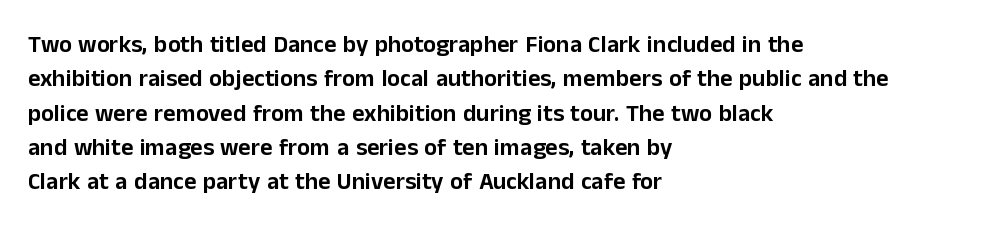
The rows are spaced the way most documents space them. Italic: no, the glyphs are upright roman. Reading down the block, your eye returns to a fixed left position each line. The words here are not underlined. Nothing unusual about the tracking: characters are spaced as the font intends.
